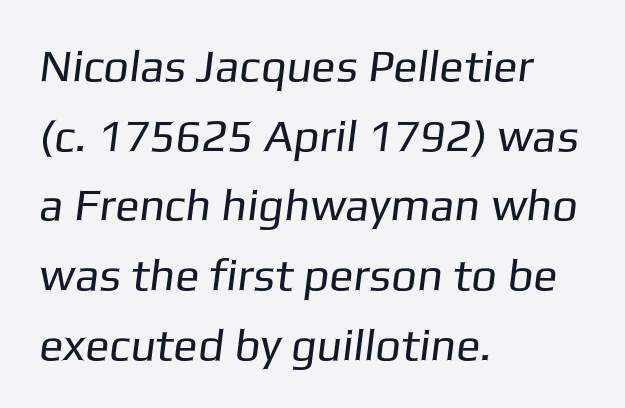
I'd call this a sans setting — the letters go barefoot. This sample has the flowing, uneven cadence of proportional lettering. Left-aligned paragraph, ragged on the right. Ink coverage per letter is moderate at most. The rows are spaced the way most documents space them. This sample uses plain, unmodified letter spacing.
